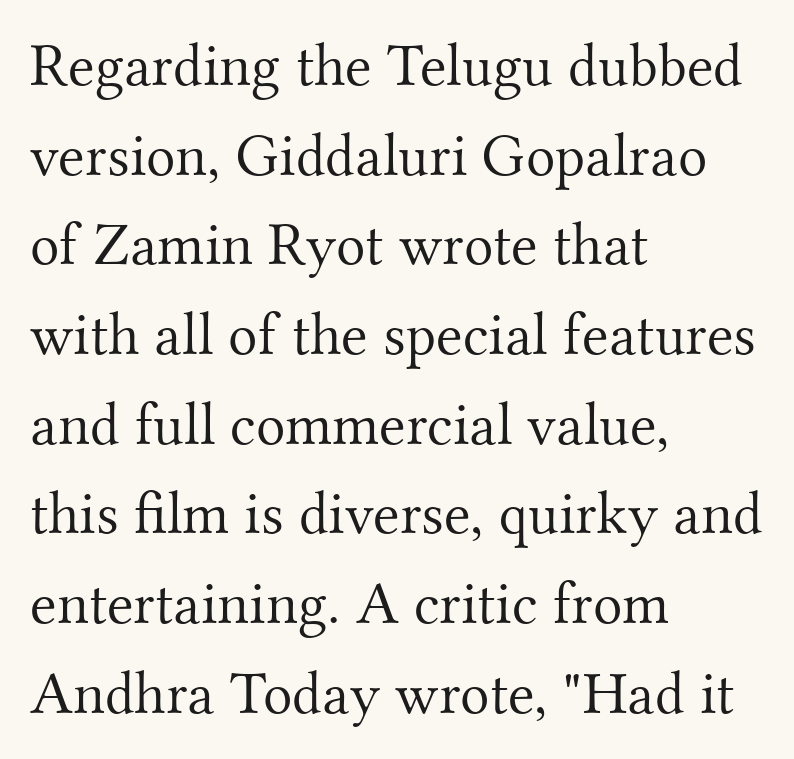
Honestly, there is no underline to notice here at all. Counters stay open thanks to moderate or lighter strokes. Regular leading. Leftover space on each line is placed entirely after the last word.
